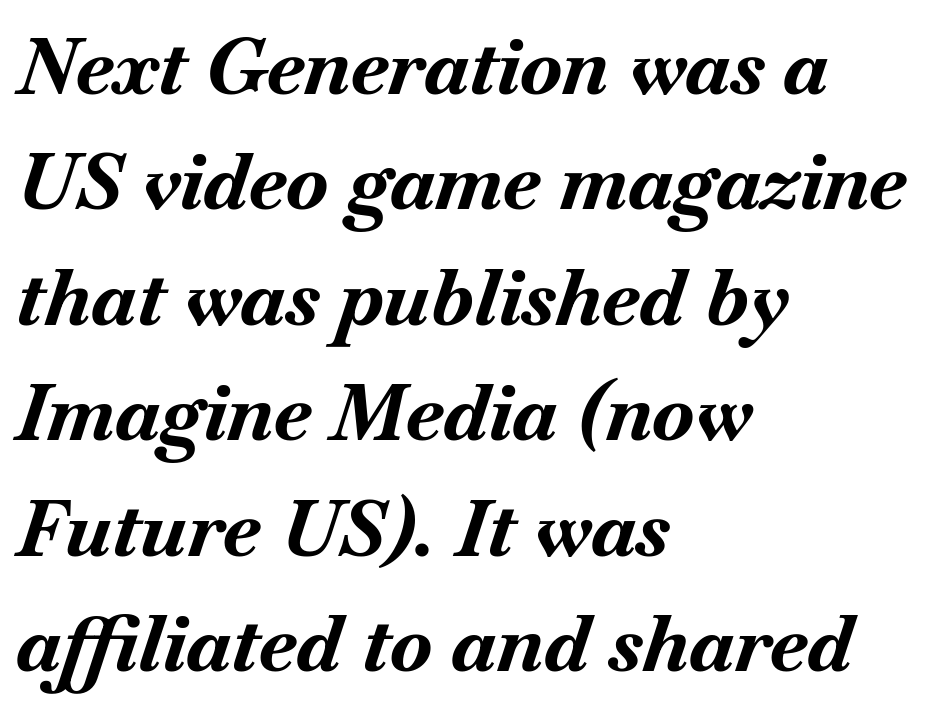
{"italic": "yes", "lean": "right", "slant_degrees": 18, "bold": "yes", "weight": "bold", "width": "normal", "stroke_contrast": "medium", "x_height": "small", "monospaced": "no", "underline": "no", "align": "left", "line_spacing": "normal", "line_spacing_ratio": 1.48, "letter_spacing": "normal", "letter_spacing_em": 0.0, "glyph_px": 78}
